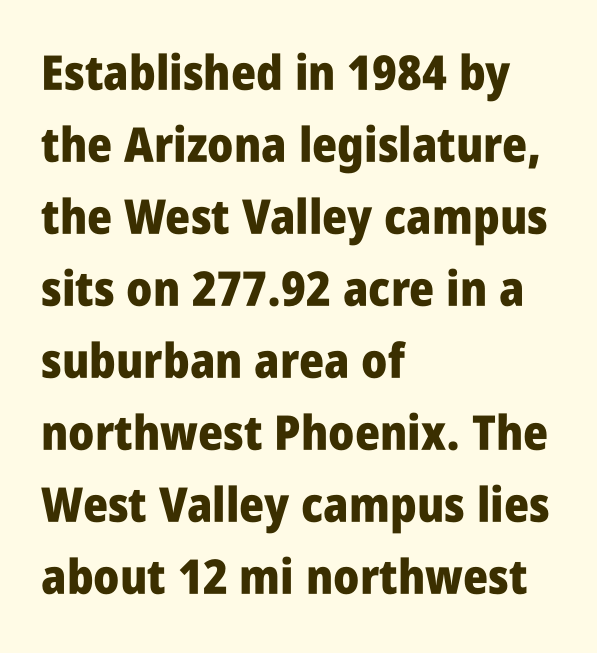
Q: Is the text bold? A: Yes.
Q: Is the text italic (slanted)? A: No, it is upright.
Q: Is the typeface a serif or a sans-serif typeface? A: Sans-serif.
Q: Is the text underlined? A: No.
Q: How is the paragraph aligned? A: Left-aligned.
Q: Is the spacing between letters normal or unusually wide? A: Normal.
Q: Is the spacing between lines tight, normal or loose? A: Normal.
Q: Width (condensed, normal, or wide)? A: Condensed.
Q: Stroke contrast? A: Low.
Q: x-height? A: Large.
Q: Monospaced? A: No.
